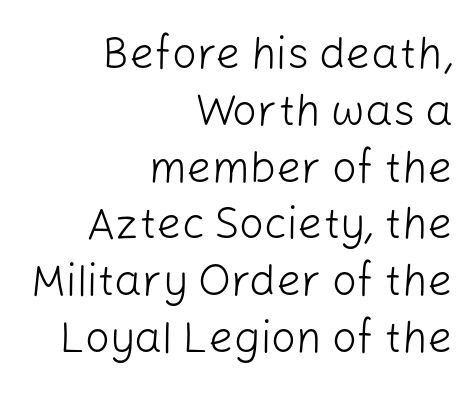
Q: Is the text bold? A: No.
Q: Is the text italic (slanted)? A: No, it is upright.
Q: Is the typeface a serif or a sans-serif typeface? A: Sans-serif.
Q: Is the text underlined? A: No.
Q: How is the paragraph aligned? A: Right-aligned.
Q: Is the spacing between letters normal or unusually wide? A: Normal.
Q: Is the spacing between lines tight, normal or loose? A: Normal.
Q: Width (condensed, normal, or wide)? A: Normal.
Q: Stroke contrast? A: Low.
Q: x-height? A: Medium.
Q: Monospaced? A: No.
